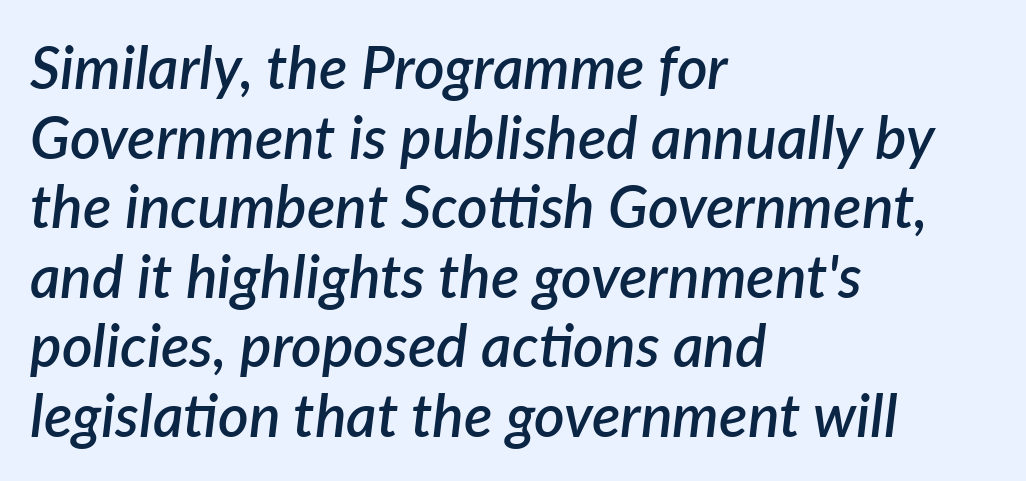
Q: Is the text bold? A: Semi-bold.
Q: Is the text italic (slanted)? A: Yes, it leans right by about 7 degrees.
Q: Is the text underlined? A: No.
Q: How is the paragraph aligned? A: Left-aligned.
Q: Is the spacing between letters normal or unusually wide? A: Normal.
Q: Width (condensed, normal, or wide)? A: Normal.
Q: Stroke contrast? A: Low.
Q: x-height? A: Medium.
Q: Monospaced? A: No.
